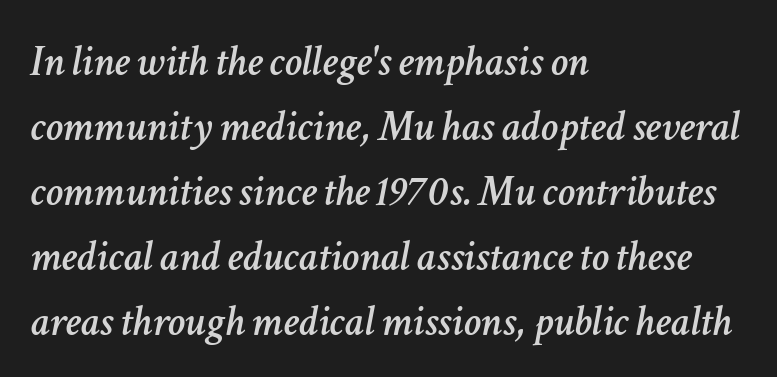
Q: Is the text italic (slanted)? A: Yes, it leans right by about 11 degrees.
Q: Is the text underlined? A: No.
Q: How is the paragraph aligned? A: Left-aligned.
Q: Is the spacing between letters normal or unusually wide? A: Normal.
Q: Is the spacing between lines tight, normal or loose? A: Normal.
Q: Width (condensed, normal, or wide)? A: Normal.
Q: Stroke contrast? A: Low.
Q: x-height? A: Medium.
Q: Monospaced? A: No.
